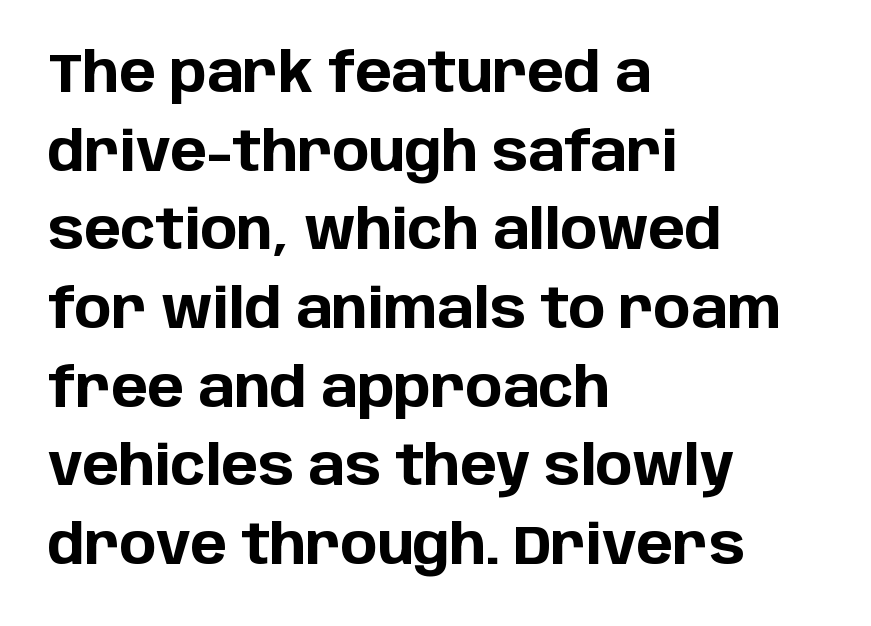
{"serif": "no", "italic": "no", "bold": "yes", "weight": "bold", "width": "normal", "stroke_contrast": "low", "x_height": "large", "monospaced": "no", "underline": "no", "align": "left", "line_spacing": "normal", "line_spacing_ratio": 1.43, "letter_spacing": "normal", "letter_spacing_em": 0.0, "glyph_px": 55}
